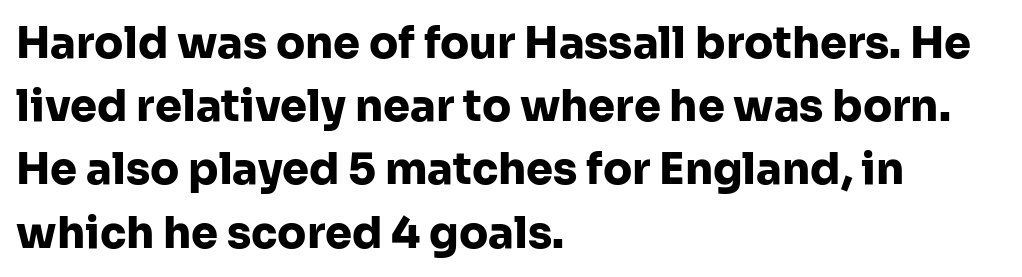
{"serif": "no", "italic": "no", "bold": "yes", "weight": "heavy", "width": "normal", "stroke_contrast": "low", "x_height": "medium", "monospaced": "no", "underline": "no", "align": "left", "line_spacing": "normal", "line_spacing_ratio": 1.47, "letter_spacing": "normal", "letter_spacing_em": 0.0, "glyph_px": 43}
